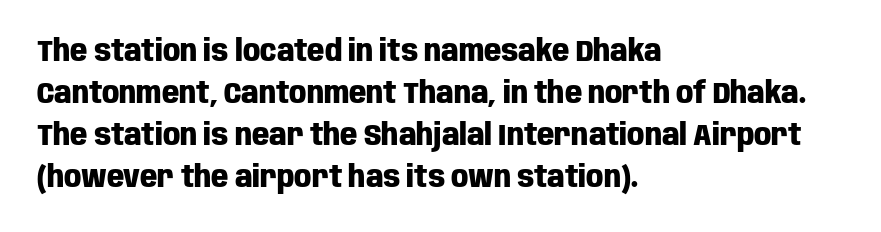
The image shows 30 px heavy, condensed sans-serif type, upright; set left-aligned, normal line spacing (1.4x), normal letter spacing, not underlined; low stroke contrast and a large x-height.
